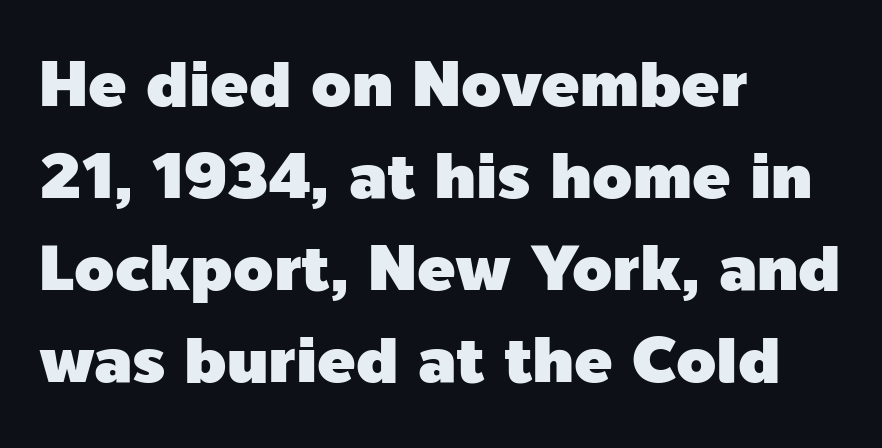
{"serif": "no", "italic": "no", "width": "normal", "x_height": "medium", "monospaced": "no", "underline": "no", "align": "left", "line_spacing": "normal", "line_spacing_ratio": 1.44, "letter_spacing": "normal", "letter_spacing_em": 0.0, "glyph_px": 64}
